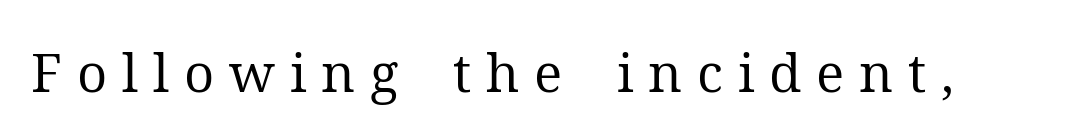
{"serif": "yes", "italic": "no", "bold": "no", "weight": "regular", "width": "normal", "stroke_contrast": "medium", "x_height": "medium", "monospaced": "no", "underline": "no", "letter_spacing": "wide", "letter_spacing_em": 0.28, "glyph_px": 53}
